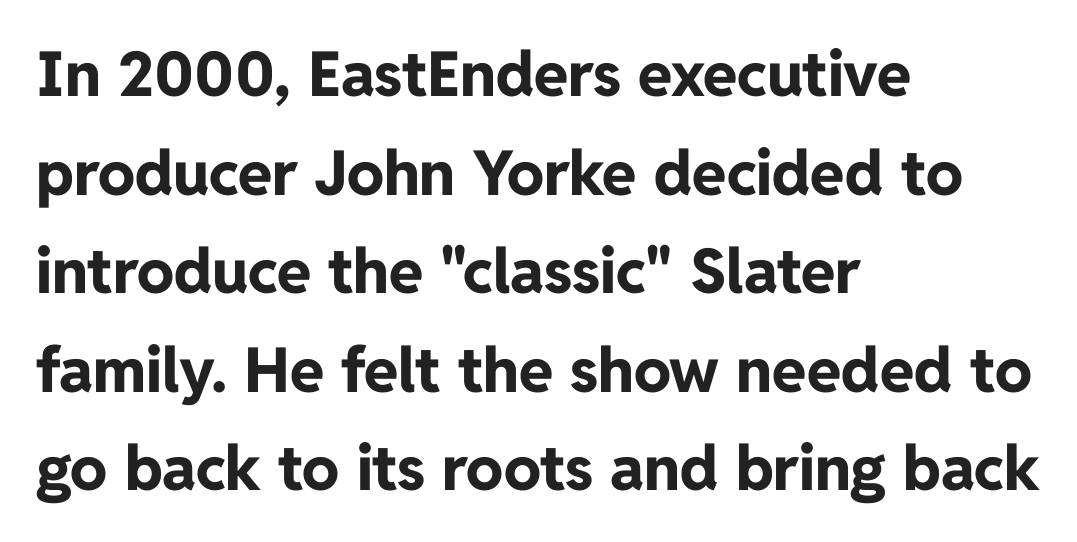
Grotesque or geometric, the face here clearly has no serifs. Weight: bold. The string is rendered with underlining switched off. You could call the tracking neutral — neither tight nor loose. The letters advance in unequal steps, a hallmark of proportional type. The type sits square on the baseline with zero lean.
